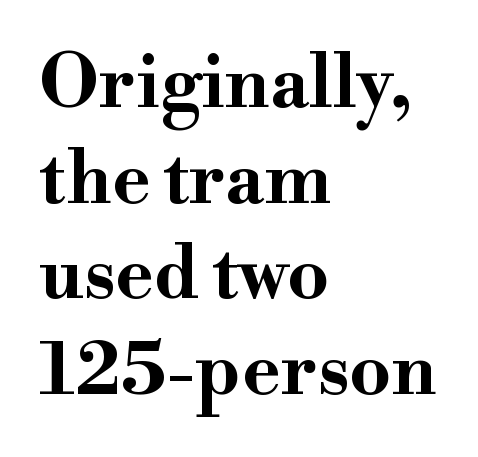
The image shows 73 px bold, wide serif type, upright; set left-aligned, normal line spacing (1.31x), normal letter spacing, not underlined; high stroke contrast and a small x-height.
